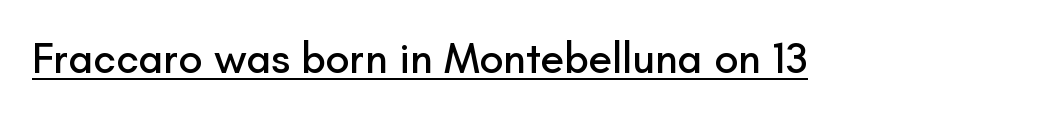
The face used here is rendered with its standard letterfit. Underline: present. To sum up the face: it is a sans, with no serifs. Tall strokes in this sample are plumb rather than angled. The face used here is proportionally spaced, like ordinary book or web type.
